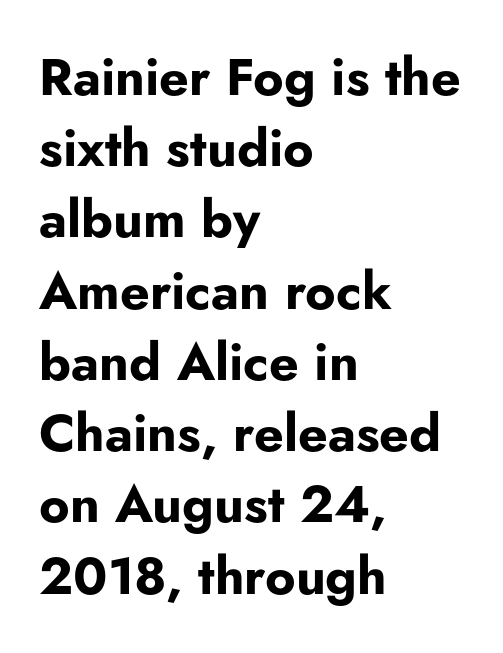
The image shows 52 px bold sans-serif type, upright; set left-aligned, normal line spacing (1.37x), normal letter spacing, not underlined; low stroke contrast and a small x-height.
